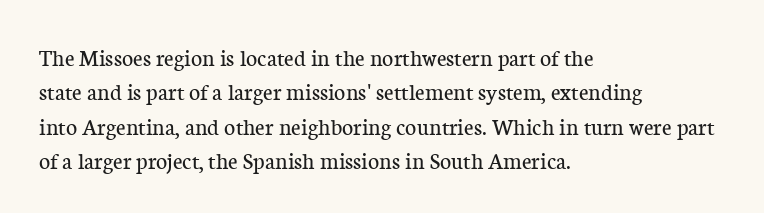
The image shows 24 px text type, upright; set left-aligned, normal line spacing (1.43x), normal letter spacing, not underlined.
